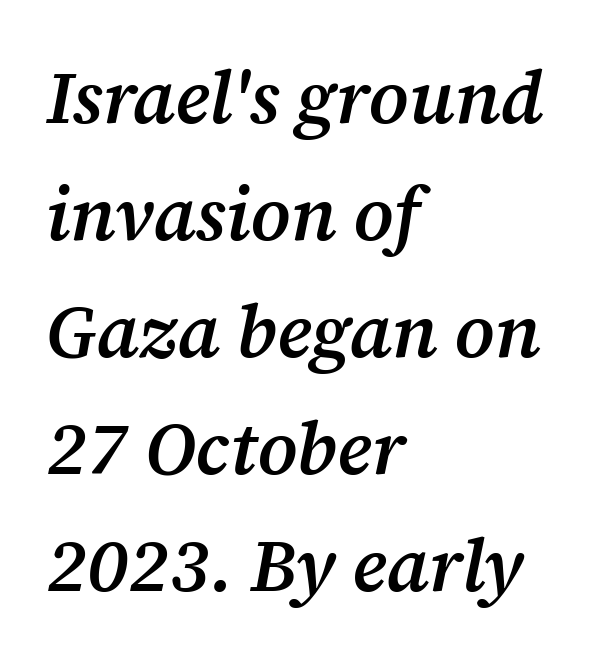
The characters display serif detailing at their extremities. Bold? Not quite — semibold, heavier than regular but stopping short. Yep, that's italic — everything's leaning. Rule under the text: the space is simply empty. You could not count columns in this text — the font is proportionally spaced. Is there much room between lines? A standard amount, neither cramped nor airy.
